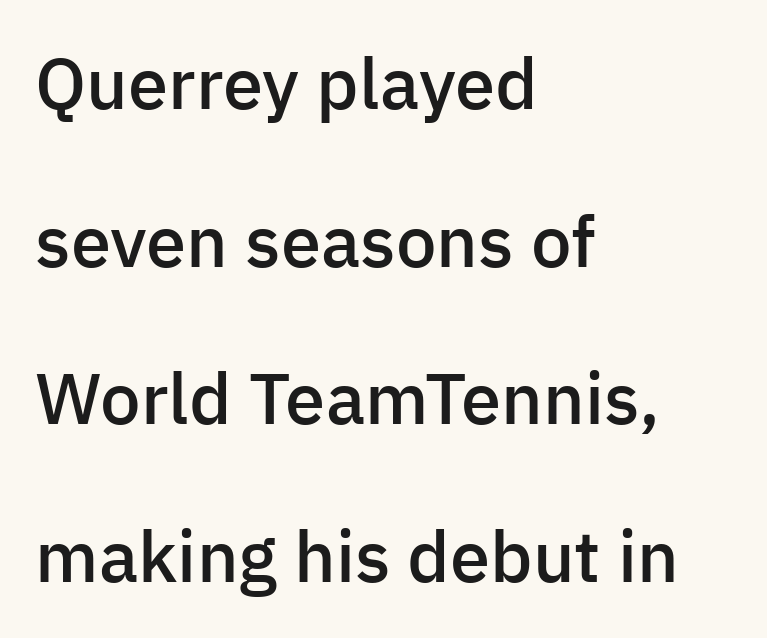
The image shows 72 px semibold sans-serif type, upright; set left-aligned, loose line spacing (2.19x), normal letter spacing, not underlined; low stroke contrast and a medium x-height.
